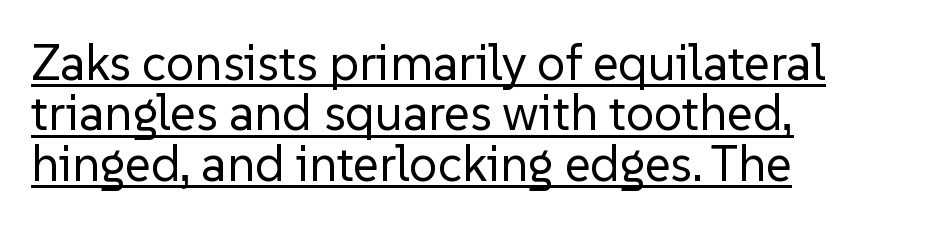
The image shows 50 px regular-weight sans-serif type, upright; set left-aligned, tight line spacing (1.01x), normal letter spacing, underlined; low stroke contrast and a medium x-height.
